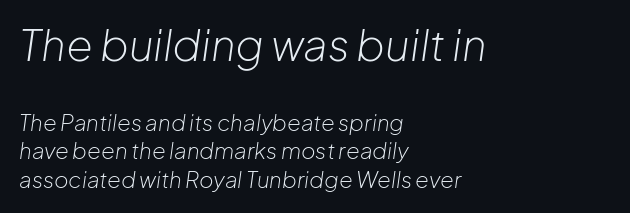
In this sample the first text group is rendered at the bigger scale. The space between consecutive lines is moderate. Look at the tracking — it's just the regular setting, nothing added. Think of a printed novel: that variable character pitch is what you see here.
